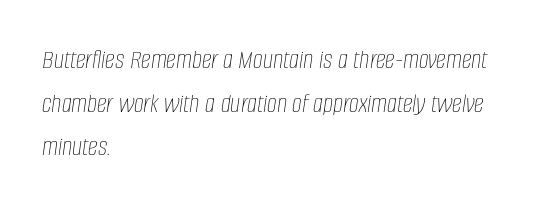
Q: Is the text bold? A: No.
Q: Is the text italic (slanted)? A: Yes, it leans right by about 8 degrees.
Q: Is the text underlined? A: No.
Q: How is the paragraph aligned? A: Left-aligned.
Q: Is the spacing between letters normal or unusually wide? A: Normal.
Q: Is the spacing between lines tight, normal or loose? A: Normal.
Q: Width (condensed, normal, or wide)? A: Condensed.
Q: Stroke contrast? A: Low.
Q: x-height? A: Large.
Q: Monospaced? A: No.
